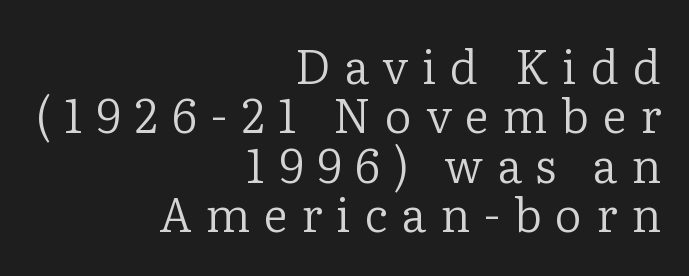
Q: Is the text bold? A: No.
Q: Is the text italic (slanted)? A: No, it is upright.
Q: Is the typeface a serif or a sans-serif typeface? A: Serif.
Q: Is the text underlined? A: No.
Q: How is the paragraph aligned? A: Right-aligned.
Q: Is the spacing between letters normal or unusually wide? A: Unusually wide.
Q: Is the spacing between lines tight, normal or loose? A: Tight.
Q: Width (condensed, normal, or wide)? A: Normal.
Q: Stroke contrast? A: Low.
Q: x-height? A: Medium.
Q: Monospaced? A: No.
